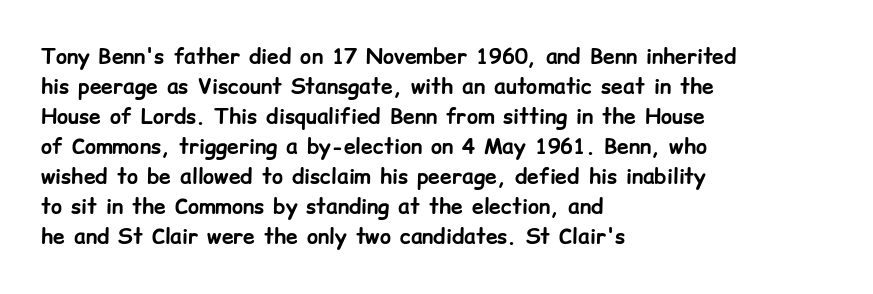
The image shows 21 px bold type, upright; set left-aligned, normal line spacing (1.43x), normal letter spacing, not underlined.
